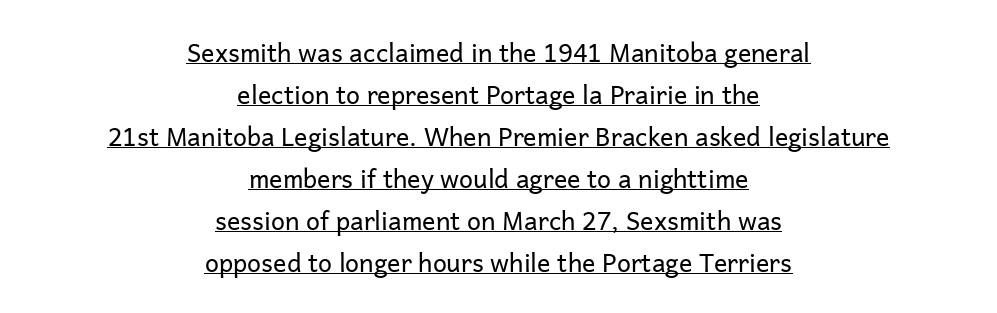
The image shows 25 px text type, upright; set centered, normal line spacing (1.68x), normal letter spacing, underlined.
